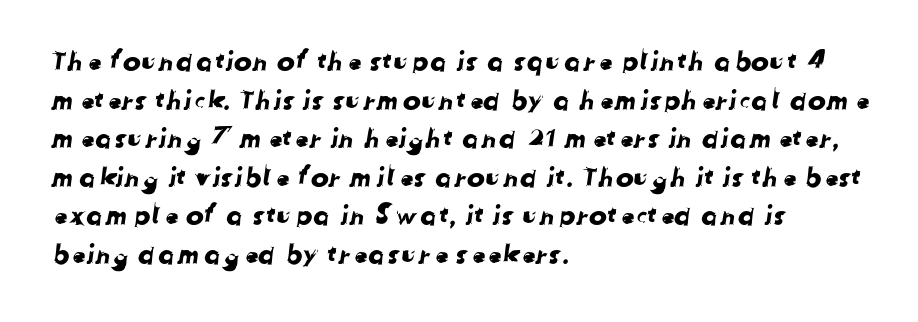
Check the space under the baseline: it is left empty. Alignment: flush left. Default kerning and tracking; the words read as compact shapes. One glance says typical: line gaps are just what's usual.
